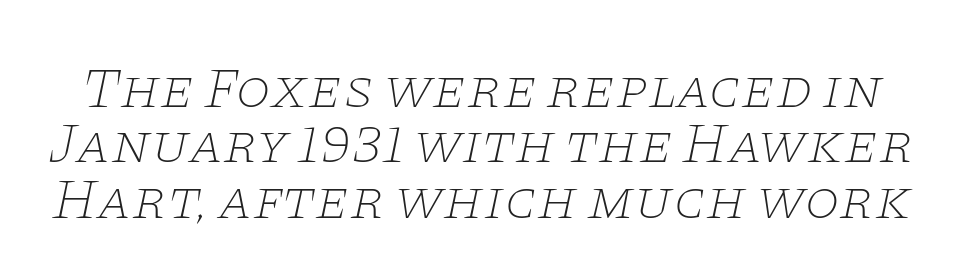
The image shows 57 px thin, wide serif type, italic (leaning right); set tight line spacing (0.97x), normal letter spacing, not underlined; low stroke contrast and a large x-height.
